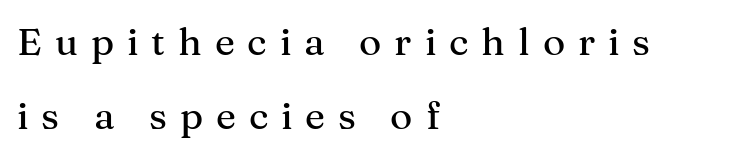
The image shows 38 px serif type, upright; set left-aligned, loose line spacing (1.96x), unusually wide letter spacing (+0.34 em), not underlined; medium stroke contrast and a medium x-height.
